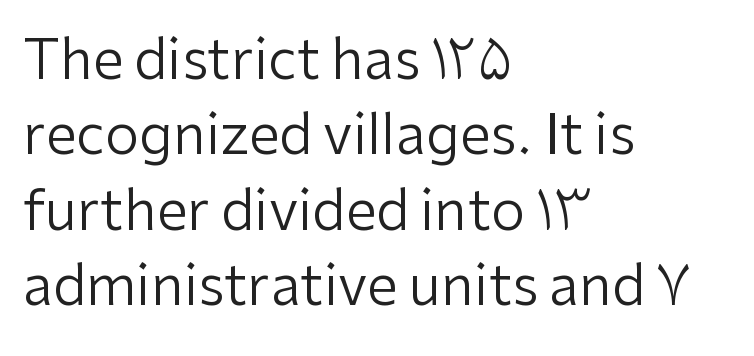
{"serif": "no", "italic": "no", "bold": "no", "weight": "regular", "width": "normal", "stroke_contrast": "low", "x_height": "medium", "monospaced": "no", "underline": "no", "align": "left", "line_spacing": "normal", "line_spacing_ratio": 1.37, "letter_spacing": "normal", "letter_spacing_em": 0.0, "glyph_px": 55}
